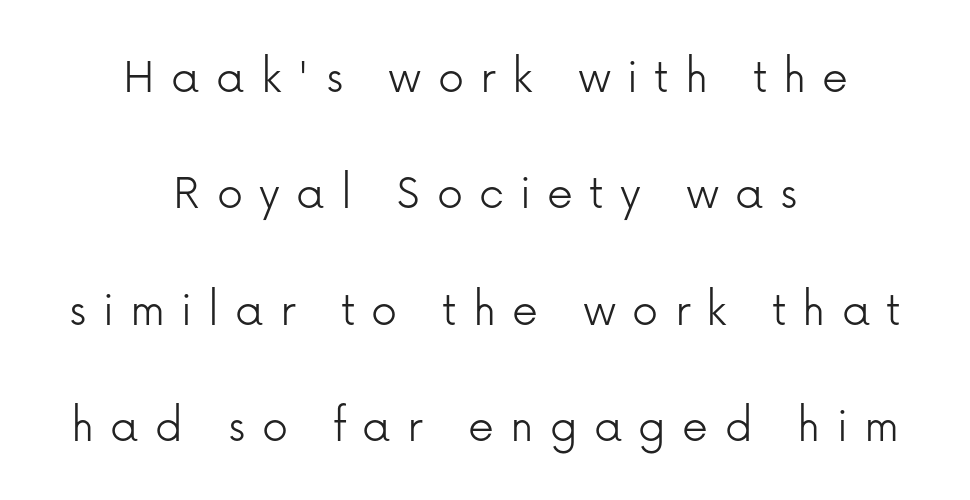
Look at the tracking — it's clearly loosened, letters drifting apart. The letters advance in unequal steps, a hallmark of proportional type. The specimen omits any rule beneath the text block's lines. A light-to-regular cut is what we see here. Leading is clearly above the norm, producing a sparse column. Does the type have serifs? No, each stem ends abruptly.
